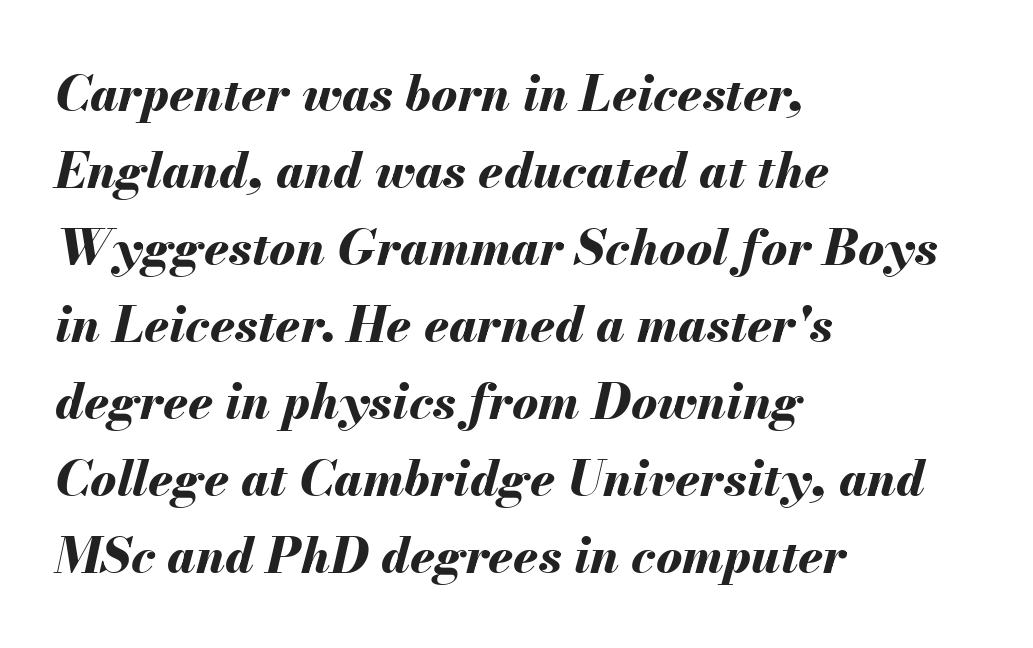
{"italic": "yes", "lean": "right", "slant_degrees": 13, "bold": "yes", "weight": "bold", "width": "normal", "stroke_contrast": "medium", "x_height": "small", "monospaced": "no", "underline": "no", "align": "left", "line_spacing": "normal", "line_spacing_ratio": 1.57, "letter_spacing": "normal", "letter_spacing_em": 0.0, "glyph_px": 49}
